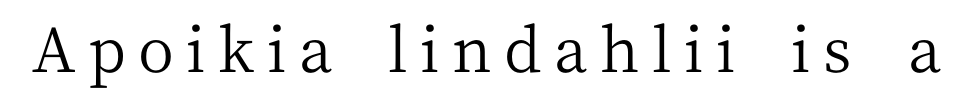
{"serif": "yes", "italic": "no", "bold": "no", "weight": "regular", "width": "normal", "stroke_contrast": "medium", "x_height": "medium", "monospaced": "no", "underline": "no", "letter_spacing": "wide", "letter_spacing_em": 0.2, "glyph_px": 62}
